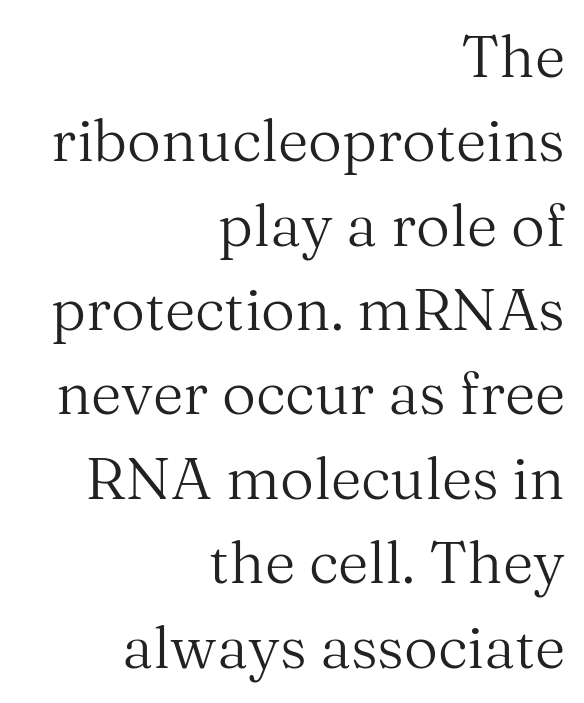
The image shows 59 px regular-weight serif type, upright; set right-aligned, normal line spacing (1.43x), normal letter spacing, not underlined; medium stroke contrast and a medium x-height.
